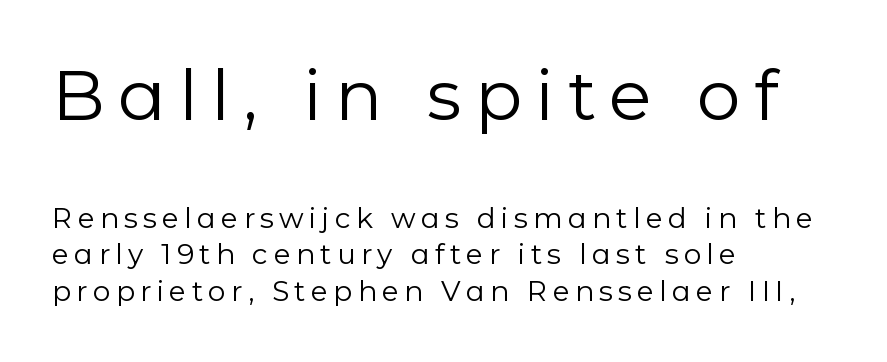
Character widths vary here, with narrow letters taking less room than wide ones. Each stroke keeps to a modest, everyday thickness or less. The text was rendered using a sans face with plain stroke endings. Unlike italic type, these characters show no tilt at all. Horizontal alignment here is leftward, the default for most running prose. Interline gaps are of average width in this sample.
